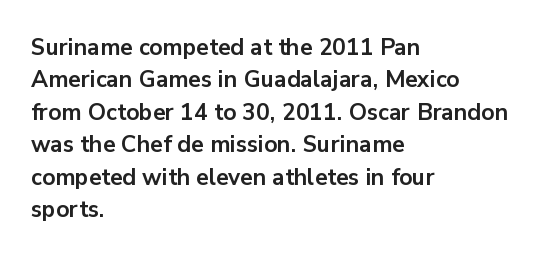
{"italic": "no", "bold": "yes", "underline": "no", "align": "left", "line_spacing": "normal", "line_spacing_ratio": 1.41, "letter_spacing": "normal", "letter_spacing_em": 0.0, "glyph_px": 23}
